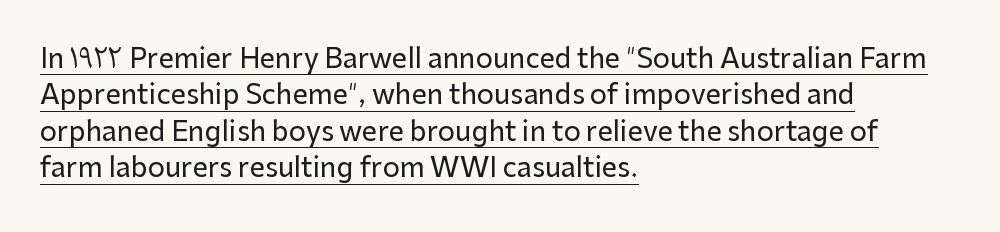
Q: Is the text italic (slanted)? A: No, it is upright.
Q: Is the text underlined? A: Yes.
Q: How is the paragraph aligned? A: Left-aligned.
Q: Is the spacing between letters normal or unusually wide? A: Normal.
Q: Is the spacing between lines tight, normal or loose? A: Normal.
